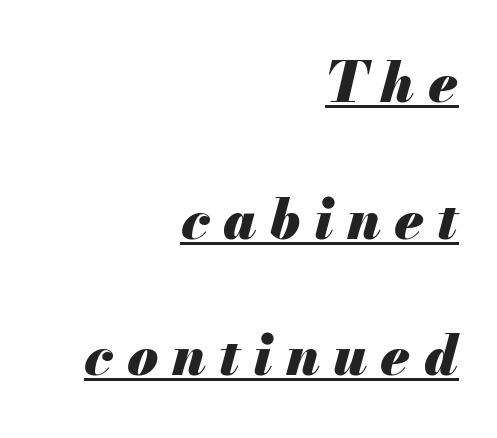
{"italic": "yes", "lean": "right", "slant_degrees": 13, "bold": "yes", "weight": "heavy", "width": "normal", "stroke_contrast": "medium", "x_height": "small", "monospaced": "no", "underline": "yes", "align": "right", "line_spacing": "loose", "line_spacing_ratio": 2.44, "letter_spacing": "wide", "letter_spacing_em": 0.24, "glyph_px": 56}
